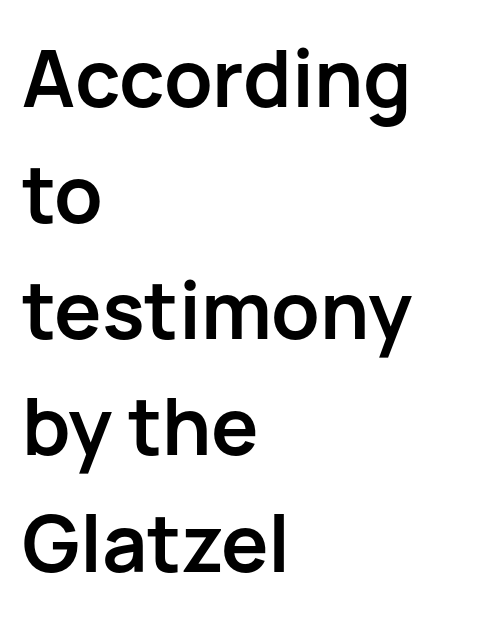
The image shows 79 px semibold sans-serif type, upright; set left-aligned, normal line spacing (1.47x), normal letter spacing, not underlined; low stroke contrast and a medium x-height.
